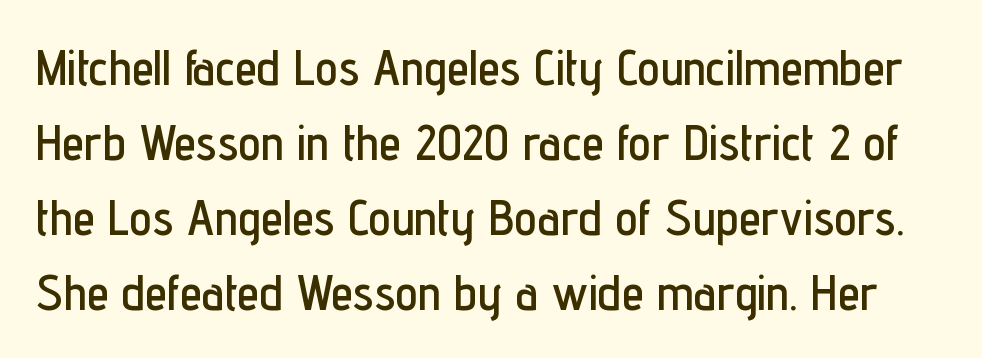
The image shows 50 px condensed sans-serif type, upright; set normal line spacing (1.5x), normal letter spacing, not underlined; low stroke contrast and a medium x-height.
